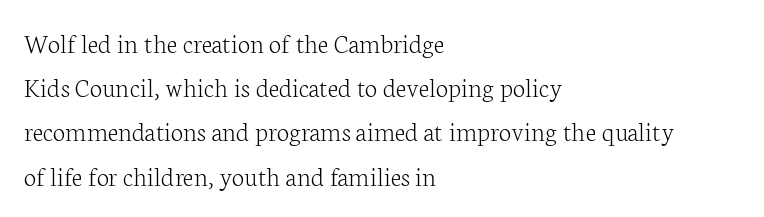
The image shows 28 px light serif type, upright; set left-aligned, normal line spacing (1.58x), normal letter spacing, not underlined; low stroke contrast and a medium x-height.
